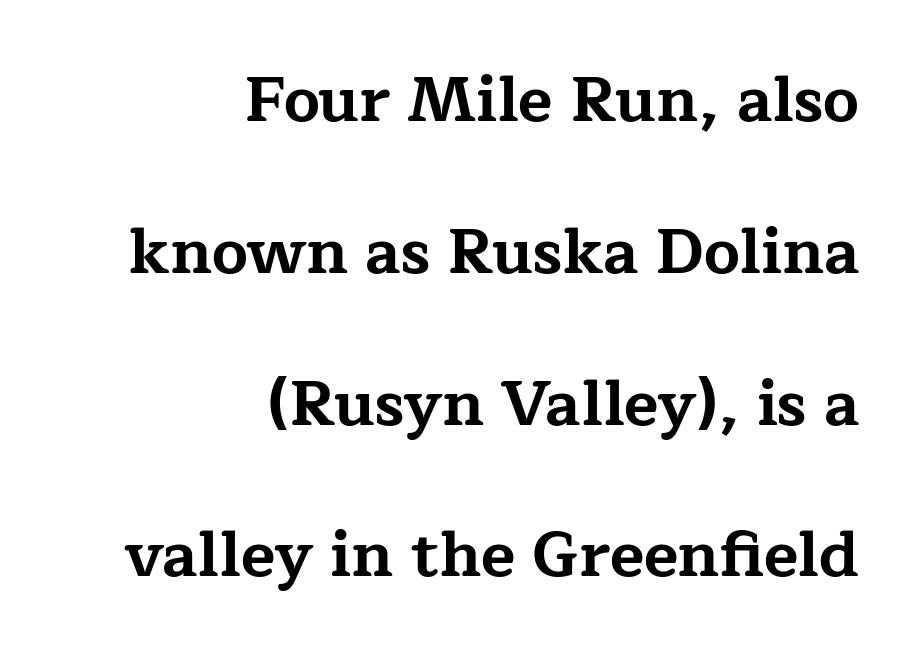
Q: Is the text bold? A: Yes.
Q: Is the text italic (slanted)? A: No, it is upright.
Q: Is the typeface a serif or a sans-serif typeface? A: Serif.
Q: Is the text underlined? A: No.
Q: How is the paragraph aligned? A: Right-aligned.
Q: Is the spacing between letters normal or unusually wide? A: Normal.
Q: Is the spacing between lines tight, normal or loose? A: Loose.
Q: Width (condensed, normal, or wide)? A: Wide.
Q: Stroke contrast? A: Low.
Q: x-height? A: Medium.
Q: Monospaced? A: No.
